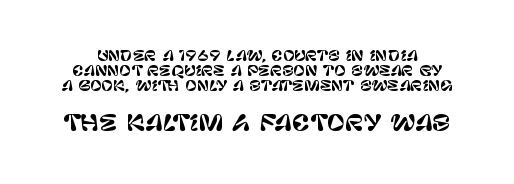
{"underline": "no", "line_spacing": "tight", "line_spacing_ratio": 1.06, "letter_spacing": "normal", "letter_spacing_em": 0.0, "larger_block": "second", "size_ratio": 1.57, "glyph_px": 22}
